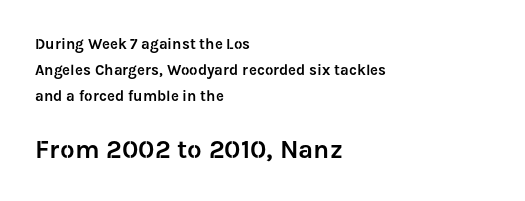
Q: Is the text italic (slanted)? A: No, it is upright.
Q: Is the text underlined? A: No.
Q: How is the paragraph aligned? A: Left-aligned.
Q: Is the spacing between letters normal or unusually wide? A: Normal.
Q: Which block of text is set in a larger size, the first (top) or the second (bottom)? A: The second (bottom) one.
